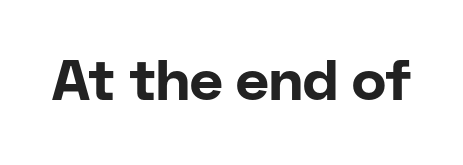
{"serif": "no", "italic": "no", "bold": "yes", "weight": "bold", "width": "normal", "stroke_contrast": "low", "x_height": "medium", "monospaced": "no", "underline": "no", "letter_spacing": "normal", "letter_spacing_em": 0.0, "glyph_px": 57}
